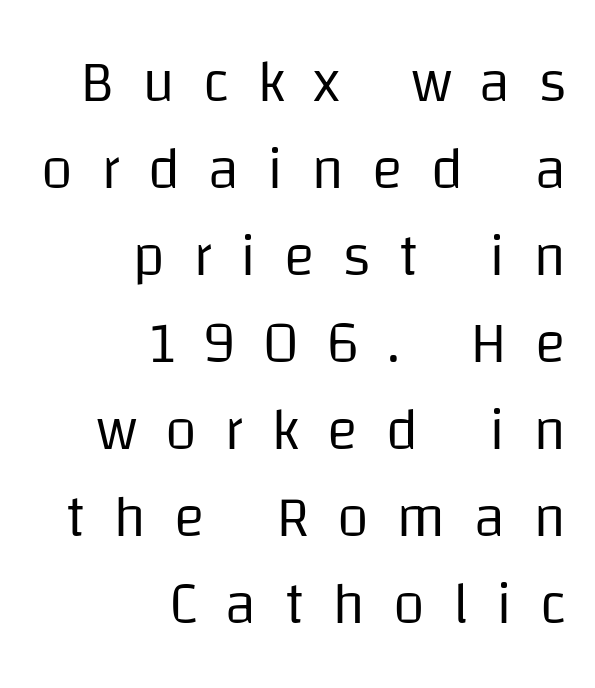
Q: Is the text bold? A: No.
Q: Is the text italic (slanted)? A: No, it is upright.
Q: Is the typeface a serif or a sans-serif typeface? A: Sans-serif.
Q: Is the text underlined? A: No.
Q: How is the paragraph aligned? A: Right-aligned.
Q: Is the spacing between letters normal or unusually wide? A: Unusually wide.
Q: Is the spacing between lines tight, normal or loose? A: Normal.
Q: Width (condensed, normal, or wide)? A: Normal.
Q: Stroke contrast? A: Low.
Q: x-height? A: Large.
Q: Monospaced? A: No.
